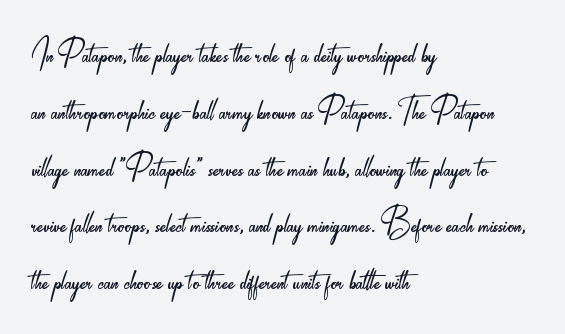
{"serif": "no", "bold": "no", "weight": "light", "width": "condensed", "stroke_contrast": "low", "x_height": "small", "monospaced": "no", "underline": "no", "align": "left", "line_spacing": "normal", "line_spacing_ratio": 1.32, "letter_spacing": "normal", "letter_spacing_em": 0.0, "glyph_px": 43}
